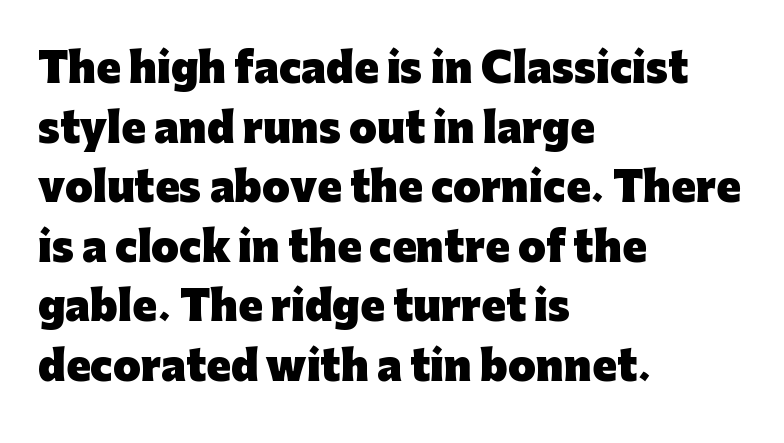
{"serif": "no", "italic": "no", "bold": "yes", "weight": "heavy", "width": "normal", "stroke_contrast": "low", "x_height": "medium", "monospaced": "no", "underline": "no", "align": "left", "line_spacing": "normal", "line_spacing_ratio": 1.49, "letter_spacing": "normal", "letter_spacing_em": 0.0, "glyph_px": 40}
